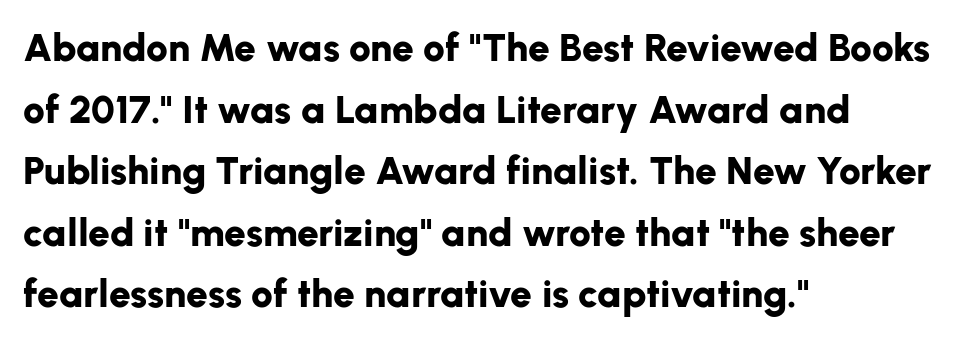
Q: Is the text bold? A: Yes.
Q: Is the text italic (slanted)? A: No, it is upright.
Q: Is the typeface a serif or a sans-serif typeface? A: Sans-serif.
Q: Is the text underlined? A: No.
Q: How is the paragraph aligned? A: Left-aligned.
Q: Is the spacing between letters normal or unusually wide? A: Normal.
Q: Is the spacing between lines tight, normal or loose? A: Normal.
Q: Width (condensed, normal, or wide)? A: Normal.
Q: Stroke contrast? A: Low.
Q: x-height? A: Medium.
Q: Monospaced? A: No.
